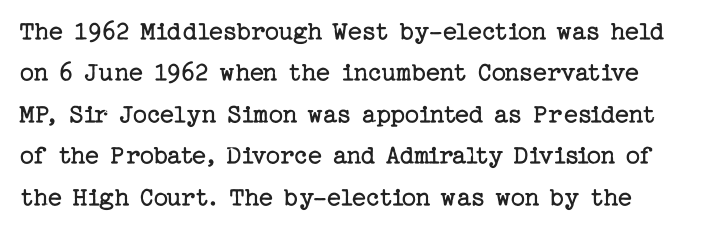
The image shows 28 px regular-weight serif type, upright; set normal line spacing (1.48x), normal letter spacing, not underlined; low stroke contrast and a medium x-height.
